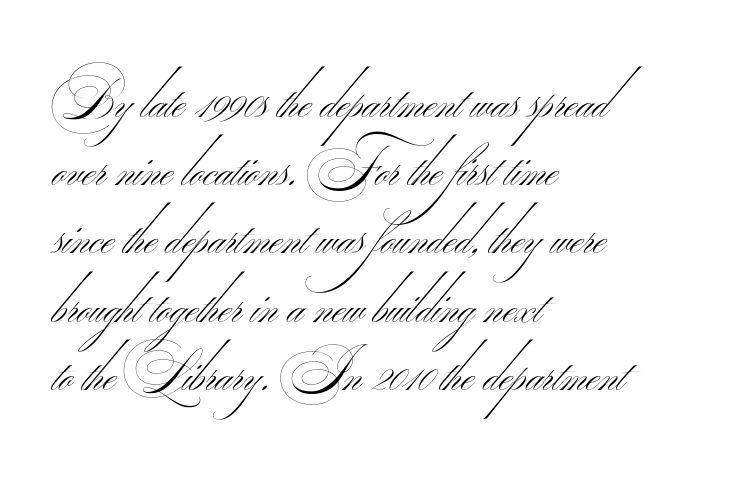
Plain, unruled lines of type. A sans-serif font was chosen for this passage. Heaviness? Minimal to ordinary, like unemphasized prose. This sample has the flowing, uneven cadence of proportional lettering. If you drew a ruler down the left edge, every line would touch it. Between one letter and the next there's only the usual sliver of space.
